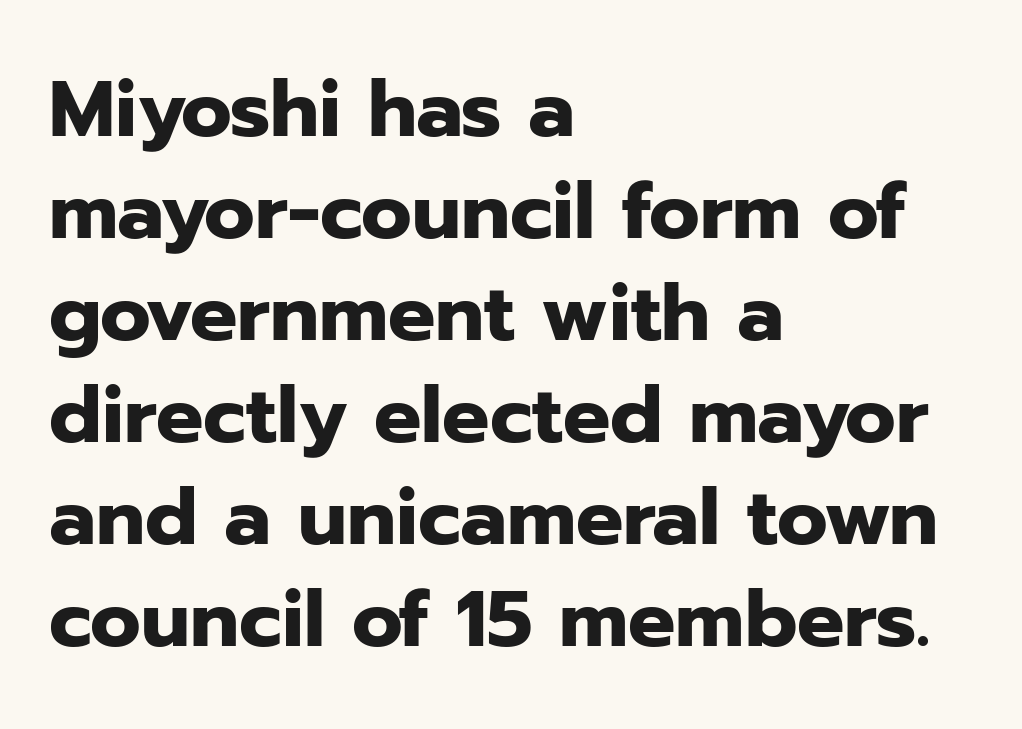
A typesetter would call this zero additional tracking. Any mark beneath the type? The region is blank. Font category for this specimen: sans-serif. This sample is left-justified, so line endings fall wherever the words run out. Is this a fixed-width face? No — the glyphs have proportional, varying widths. Each glyph is drawn with heavy, bold strokes.
